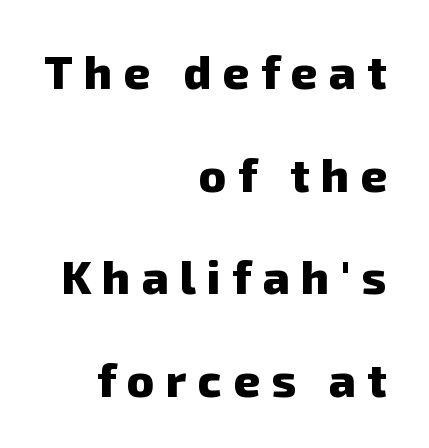
{"serif": "no", "bold": "yes", "weight": "heavy", "width": "normal", "stroke_contrast": "low", "x_height": "medium", "monospaced": "no", "underline": "no", "align": "right", "line_spacing": "loose", "line_spacing_ratio": 2.23, "letter_spacing": "wide", "letter_spacing_em": 0.25, "glyph_px": 46}
